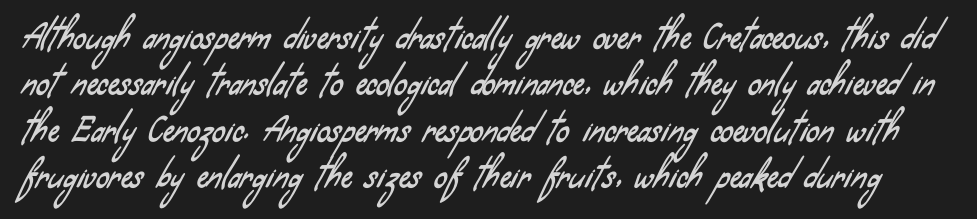
{"serif": "no", "width": "condensed", "stroke_contrast": "low", "x_height": "small", "monospaced": "no", "underline": "no", "line_spacing": "normal", "line_spacing_ratio": 1.45, "letter_spacing": "normal", "letter_spacing_em": 0.0, "glyph_px": 32}
